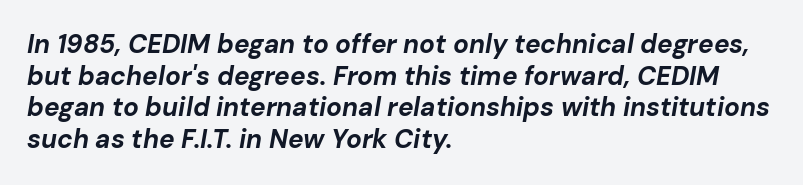
{"italic": "yes", "lean": "right", "slant_degrees": 10, "bold": "yes", "underline": "no", "align": "left", "line_spacing_ratio": 1.22, "letter_spacing": "normal", "letter_spacing_em": 0.0, "glyph_px": 26}
